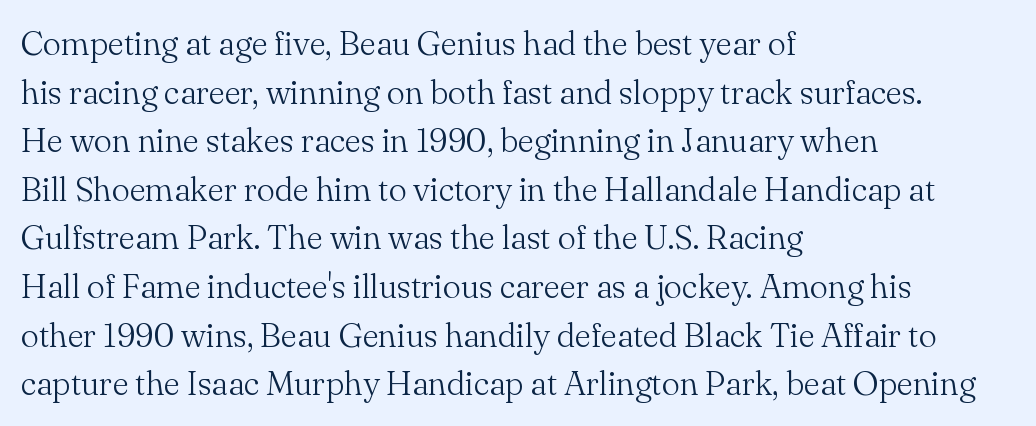
Q: Is the text bold? A: No.
Q: Is the text italic (slanted)? A: No, it is upright.
Q: Is the typeface a serif or a sans-serif typeface? A: Serif.
Q: Is the text underlined? A: No.
Q: How is the paragraph aligned? A: Left-aligned.
Q: Is the spacing between letters normal or unusually wide? A: Normal.
Q: Is the spacing between lines tight, normal or loose? A: Normal.
Q: Width (condensed, normal, or wide)? A: Normal.
Q: Stroke contrast? A: Medium.
Q: x-height? A: Small.
Q: Monospaced? A: No.
